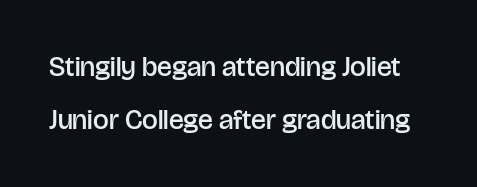
{"serif": "no", "italic": "no", "bold": "semi", "weight": "semibold", "width": "normal", "stroke_contrast": "low", "x_height": "large", "monospaced": "no", "underline": "no", "line_spacing": "loose", "line_spacing_ratio": 1.91, "letter_spacing": "normal", "letter_spacing_em": 0.0, "glyph_px": 28}
